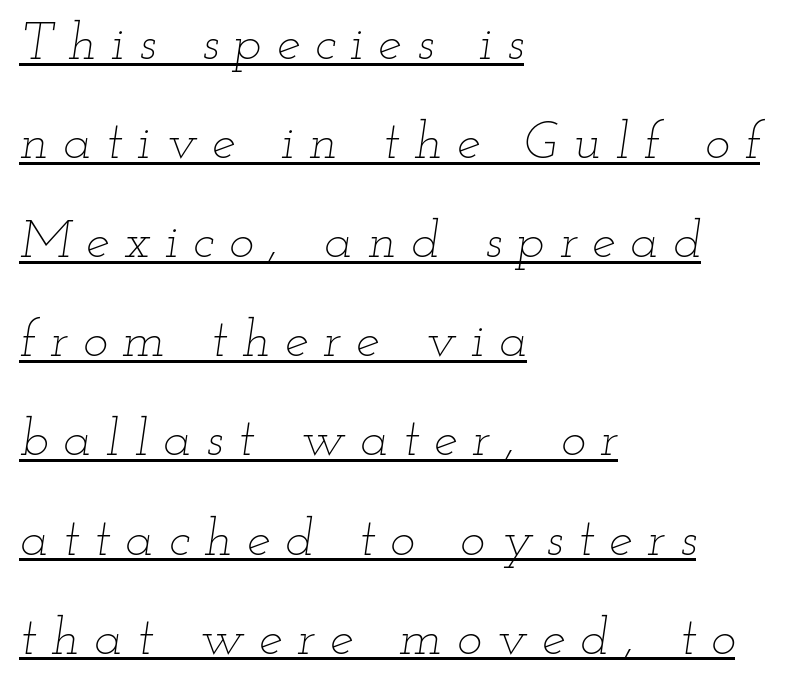
The image shows 53 px thin, wide type, italic (leaning right); set left-aligned, line spacing 1.87x, unusually wide letter spacing (+0.28 em), underlined; low stroke contrast and a small x-height.
